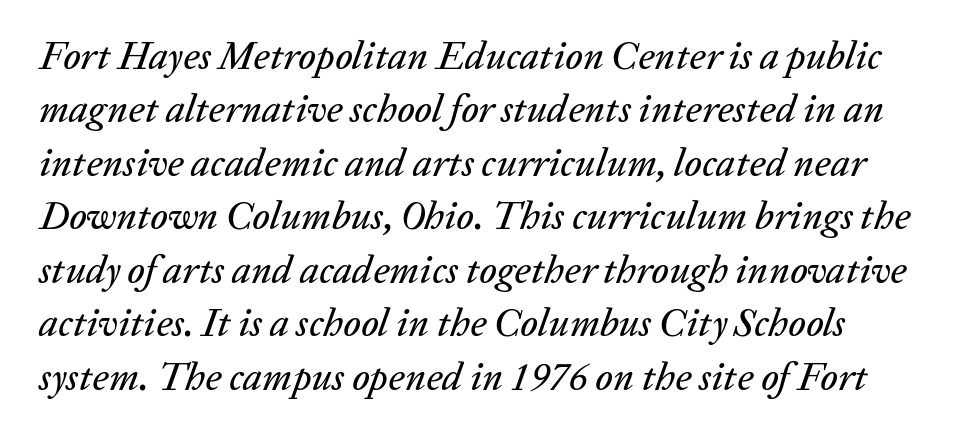
The image shows 39 px text type, italic (leaning right); set normal line spacing (1.37x), normal letter spacing, not underlined; low stroke contrast and a medium x-height.
